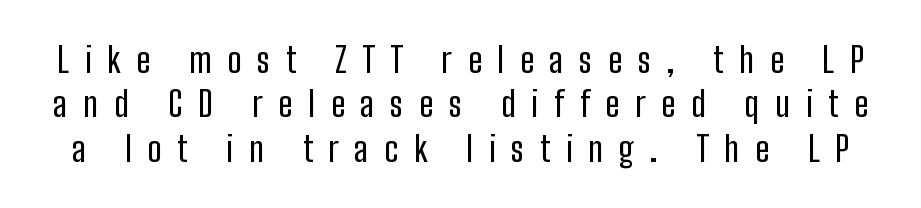
The strip under each line holds only bare page. The type sits square on the baseline with zero lean. You could not count columns in this text — the font is proportionally spaced. No feet cap the strokes, marking this as sans-serif type. In terms of leading, this rendering sits right in the middle. Tracking value appears strongly positive — letters spread wide.
